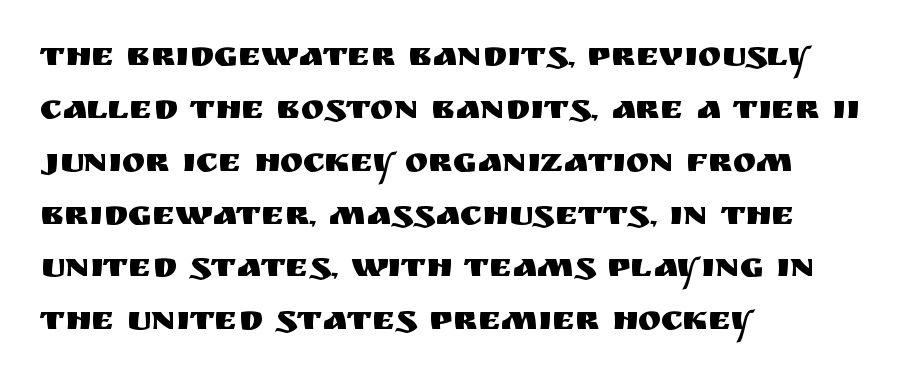
The area under the type is left untouched. In terms of leading, this rendering sits right in the middle. Compared with a centered layout, this one pins lines to the left instead. Each letter keeps its own natural width here, so spacing adapts to shape. Inter-character spacing is left at the font's built-in metrics.
